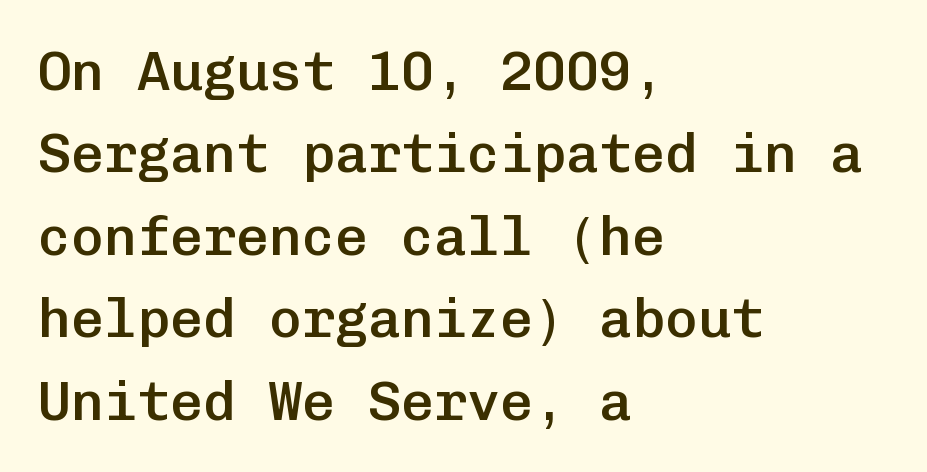
Q: Is the text bold? A: Semi-bold.
Q: Is the text italic (slanted)? A: No, it is upright.
Q: Is the typeface a serif or a sans-serif typeface? A: Sans-serif.
Q: Is the text underlined? A: No.
Q: How is the paragraph aligned? A: Left-aligned.
Q: Is the spacing between letters normal or unusually wide? A: Normal.
Q: Is the spacing between lines tight, normal or loose? A: Normal.
Q: Width (condensed, normal, or wide)? A: Normal.
Q: Stroke contrast? A: Low.
Q: x-height? A: Medium.
Q: Monospaced? A: Yes.
